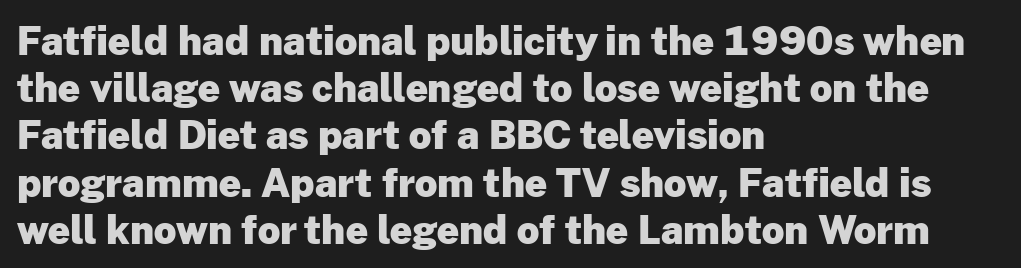
The image shows 39 px heavy sans-serif type, upright; set left-aligned, line spacing 1.21x, normal letter spacing, not underlined; low stroke contrast and a medium x-height.
